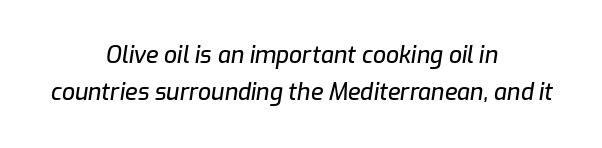
Q: Is the text italic (slanted)? A: Yes, it leans right by about 9 degrees.
Q: Is the text underlined? A: No.
Q: How is the paragraph aligned? A: Centered.
Q: Is the spacing between letters normal or unusually wide? A: Normal.
Q: Is the spacing between lines tight, normal or loose? A: Normal.
